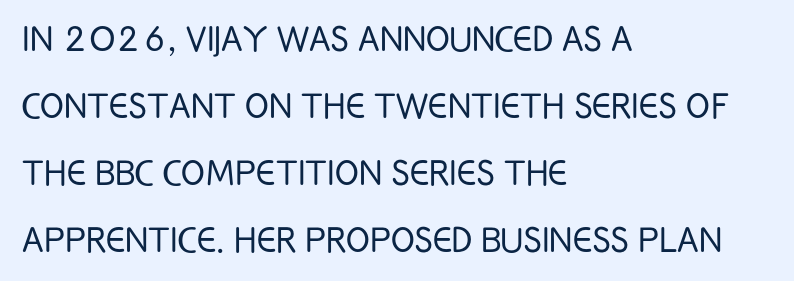
Q: Is the text bold? A: No.
Q: Is the text italic (slanted)? A: No, it is upright.
Q: Is the typeface a serif or a sans-serif typeface? A: Sans-serif.
Q: Is the text underlined? A: No.
Q: How is the paragraph aligned? A: Left-aligned.
Q: Is the spacing between letters normal or unusually wide? A: Normal.
Q: Is the spacing between lines tight, normal or loose? A: Normal.
Q: Width (condensed, normal, or wide)? A: Condensed.
Q: Stroke contrast? A: Low.
Q: x-height? A: Large.
Q: Monospaced? A: No.
